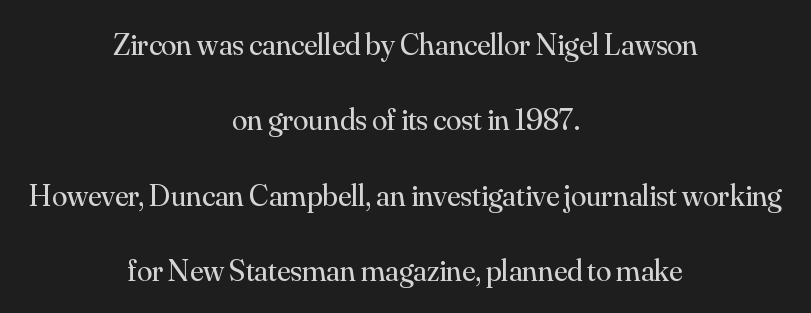
Q: Is the text bold? A: No.
Q: Is the text italic (slanted)? A: No, it is upright.
Q: Is the typeface a serif or a sans-serif typeface? A: Serif.
Q: Is the text underlined? A: No.
Q: How is the paragraph aligned? A: Centered.
Q: Is the spacing between letters normal or unusually wide? A: Normal.
Q: Is the spacing between lines tight, normal or loose? A: Loose.
Q: Width (condensed, normal, or wide)? A: Normal.
Q: Stroke contrast? A: Medium.
Q: x-height? A: Small.
Q: Monospaced? A: No.
